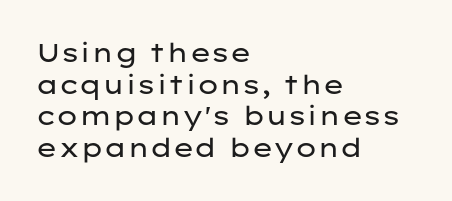
{"italic": "no", "bold": "no", "underline": "no", "align": "left", "line_spacing_ratio": 1.22, "letter_spacing": "normal", "letter_spacing_em": 0.0, "glyph_px": 26}
